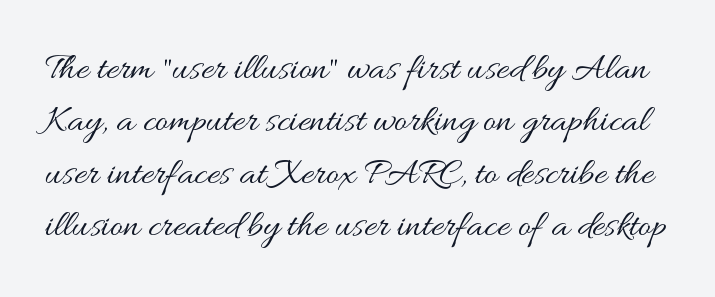
Observe the ordinary spacing: letters are neighbours, not strangers. Whoever set this chose a conventional vertical rhythm. The typeface has the unassuming heft of standard copy or less. Each letter keeps its own natural width here, so spacing adapts to shape. Anything drawn beneath the words? Only blank space.
